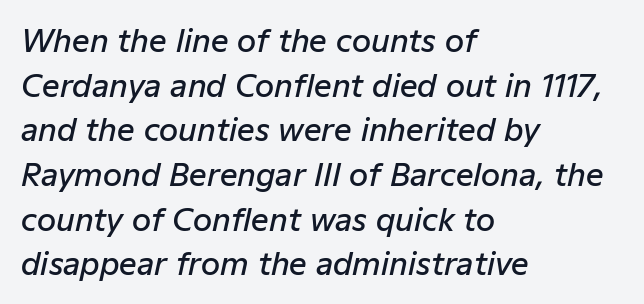
The face used here has a pronounced slope to its letters. A clean baseline with only descenders dipping below it. The characters look somewhat weighty, a semibold short of true bold. Short and long lines alike share a common starting point at left. Looks like regular typesetting: each glyph gets only the width it needs.
